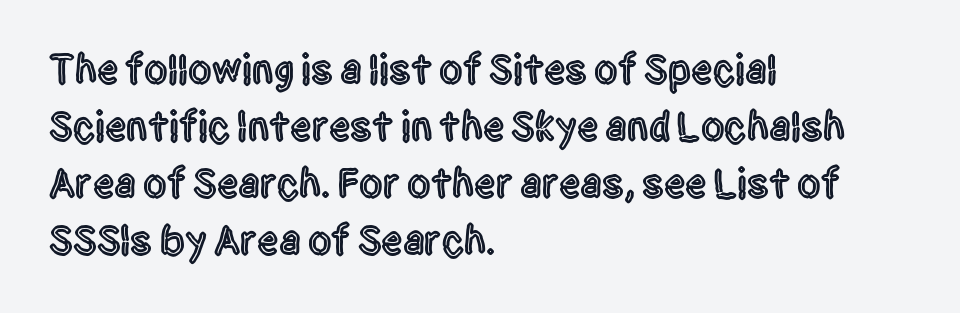
Q: Is the text italic (slanted)? A: No, it is upright.
Q: Is the typeface a serif or a sans-serif typeface? A: Sans-serif.
Q: Is the text underlined? A: No.
Q: How is the paragraph aligned? A: Left-aligned.
Q: Is the spacing between letters normal or unusually wide? A: Normal.
Q: Is the spacing between lines tight, normal or loose? A: Normal.
Q: Width (condensed, normal, or wide)? A: Condensed.
Q: x-height? A: Large.
Q: Monospaced? A: No.
